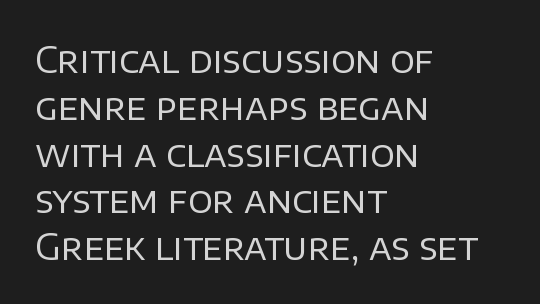
Font category for this specimen: sans-serif. The line-height multiplier appears to be the usual default. Bare-footed words on every line. Proportional: the letters do not fall into vertical columns. The letters stand straight up with perfectly vertical stems. The typesetter chose a ragged-right arrangement here.
